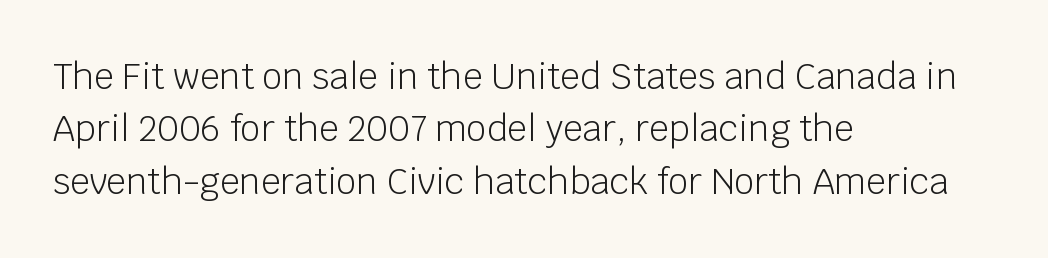
Q: Is the text bold? A: No.
Q: Is the text italic (slanted)? A: No, it is upright.
Q: Is the typeface a serif or a sans-serif typeface? A: Sans-serif.
Q: Is the text underlined? A: No.
Q: How is the paragraph aligned? A: Left-aligned.
Q: Is the spacing between letters normal or unusually wide? A: Normal.
Q: Is the spacing between lines tight, normal or loose? A: Normal.
Q: Width (condensed, normal, or wide)? A: Normal.
Q: Stroke contrast? A: Low.
Q: x-height? A: Large.
Q: Monospaced? A: No.
